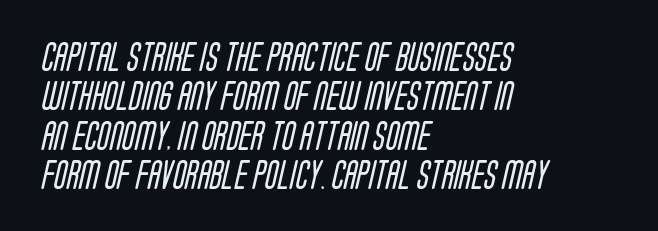
The image shows 29 px regular-weight, condensed sans-serif type; set left-aligned, normal line spacing (1.36x), normal letter spacing, not underlined; low stroke contrast and a large x-height.
